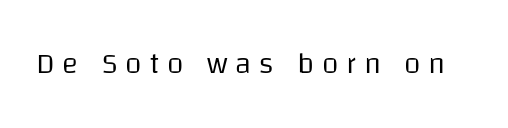
{"serif": "no", "italic": "no", "bold": "no", "weight": "regular", "width": "normal", "stroke_contrast": "low", "x_height": "large", "monospaced": "no", "underline": "no", "letter_spacing": "wide", "letter_spacing_em": 0.26, "glyph_px": 30}
